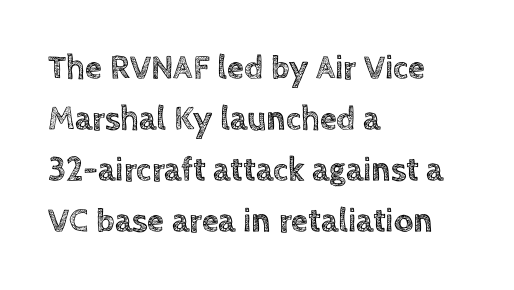
A normal amount of white space separates one row of letters from the next. Has an underline been added? It has not. Reading down the block, your eye returns to a fixed left position each line. Nope, not italic — everything's standing straight. Nobody touched the tracking dial on this one. This sample has the flowing, uneven cadence of proportional lettering.
